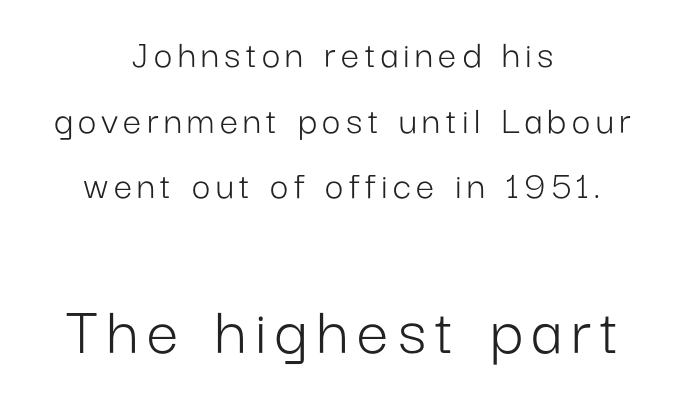
Q: Is the text bold? A: No.
Q: Is the text italic (slanted)? A: No, it is upright.
Q: Is the typeface a serif or a sans-serif typeface? A: Sans-serif.
Q: Is the text underlined? A: No.
Q: How is the paragraph aligned? A: Centered.
Q: Is the spacing between lines tight, normal or loose? A: Normal.
Q: Which block of text is set in a larger size, the first (top) or the second (bottom)? A: The second (bottom) one.
Q: Width (condensed, normal, or wide)? A: Normal.
Q: Stroke contrast? A: Low.
Q: x-height? A: Medium.
Q: Monospaced? A: No.
